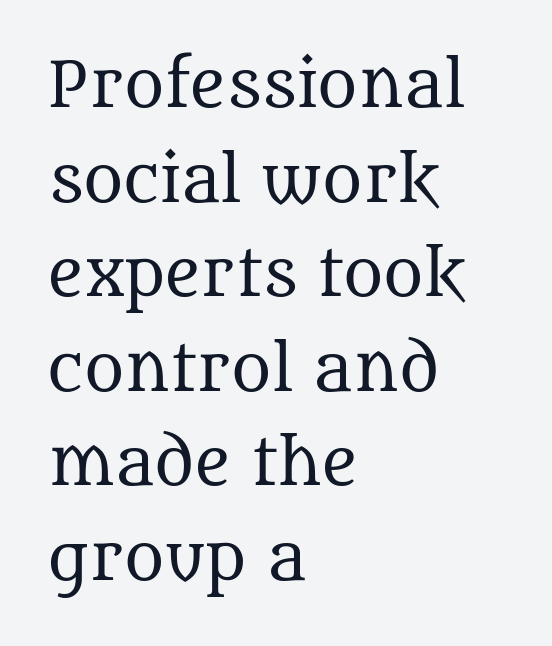
Q: Is the text bold? A: No.
Q: Is the text italic (slanted)? A: No, it is upright.
Q: Is the typeface a serif or a sans-serif typeface? A: Serif.
Q: Is the text underlined? A: No.
Q: How is the paragraph aligned? A: Left-aligned.
Q: Is the spacing between letters normal or unusually wide? A: Normal.
Q: Is the spacing between lines tight, normal or loose? A: Normal.
Q: Width (condensed, normal, or wide)? A: Normal.
Q: Stroke contrast? A: Medium.
Q: x-height? A: Large.
Q: Monospaced? A: No.
